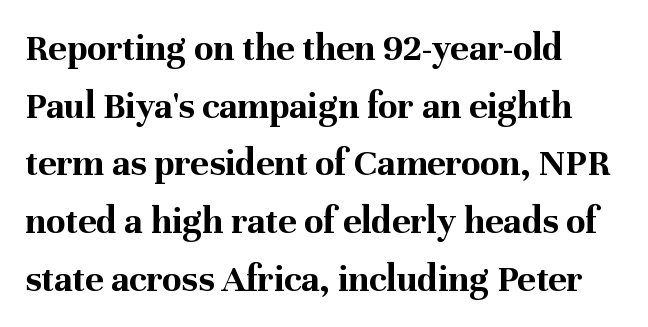
The image shows 39 px bold serif type, upright; set left-aligned, normal line spacing (1.48x), normal letter spacing, not underlined; medium stroke contrast and a medium x-height.
